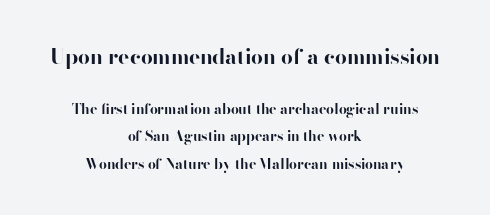
Baseline-to-baseline distance is far greater than the letter height. Rule under the text: the space is simply empty. The sample has been set heavy, in full bold. Posture: vertical. The face used here is rendered with its standard letterfit.
